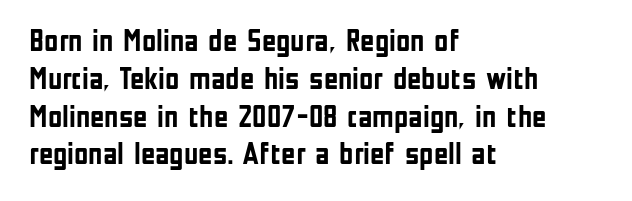
Q: Is the text bold? A: Yes.
Q: Is the text italic (slanted)? A: No, it is upright.
Q: Is the typeface a serif or a sans-serif typeface? A: Sans-serif.
Q: Is the text underlined? A: No.
Q: How is the paragraph aligned? A: Left-aligned.
Q: Is the spacing between letters normal or unusually wide? A: Normal.
Q: Width (condensed, normal, or wide)? A: Condensed.
Q: Stroke contrast? A: Low.
Q: x-height? A: Medium.
Q: Monospaced? A: No.
